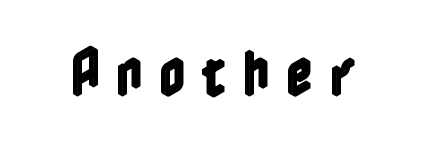
{"italic": "no", "width": "condensed", "x_height": "medium", "underline": "no", "letter_spacing": "wide", "letter_spacing_em": 0.31, "glyph_px": 52}
